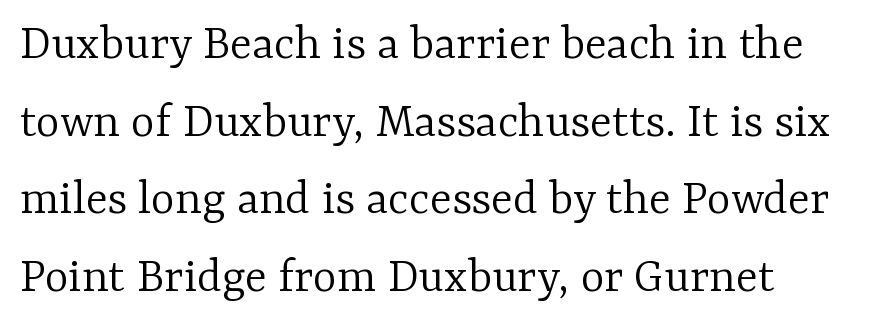
{"serif": "yes", "italic": "no", "bold": "no", "weight": "light", "width": "normal", "stroke_contrast": "low", "x_height": "medium", "monospaced": "no", "underline": "no", "align": "left", "line_spacing": "normal", "line_spacing_ratio": 1.52, "letter_spacing": "normal", "letter_spacing_em": 0.0, "glyph_px": 51}
